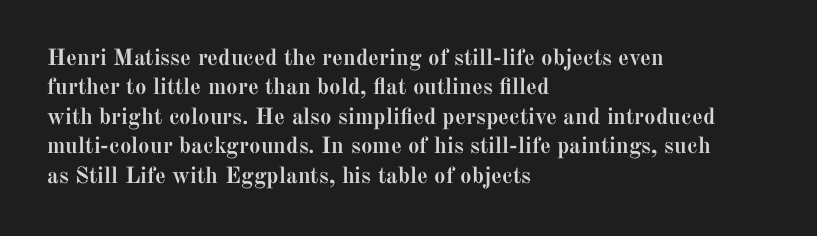
The image shows 23 px bold type, upright; set left-aligned, normal line spacing (1.28x), normal letter spacing, not underlined.
